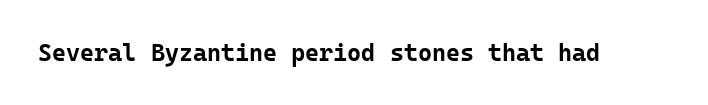
The image shows 24 px bold type, upright; set normal letter spacing, not underlined.
